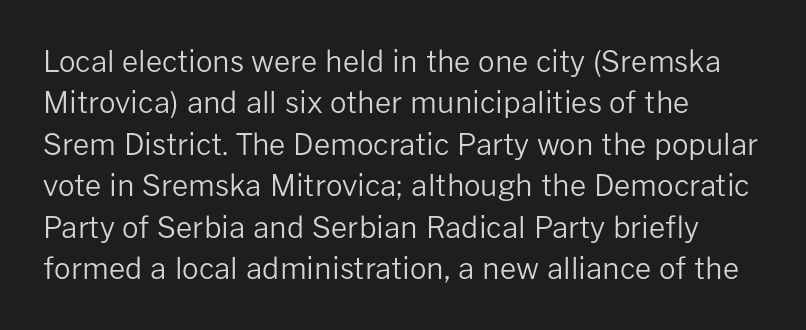
Q: Is the text bold? A: No.
Q: Is the text italic (slanted)? A: No, it is upright.
Q: Is the typeface a serif or a sans-serif typeface? A: Sans-serif.
Q: Is the text underlined? A: No.
Q: How is the paragraph aligned? A: Left-aligned.
Q: Is the spacing between letters normal or unusually wide? A: Normal.
Q: Is the spacing between lines tight, normal or loose? A: Normal.
Q: Width (condensed, normal, or wide)? A: Normal.
Q: Stroke contrast? A: Low.
Q: x-height? A: Medium.
Q: Monospaced? A: No.
